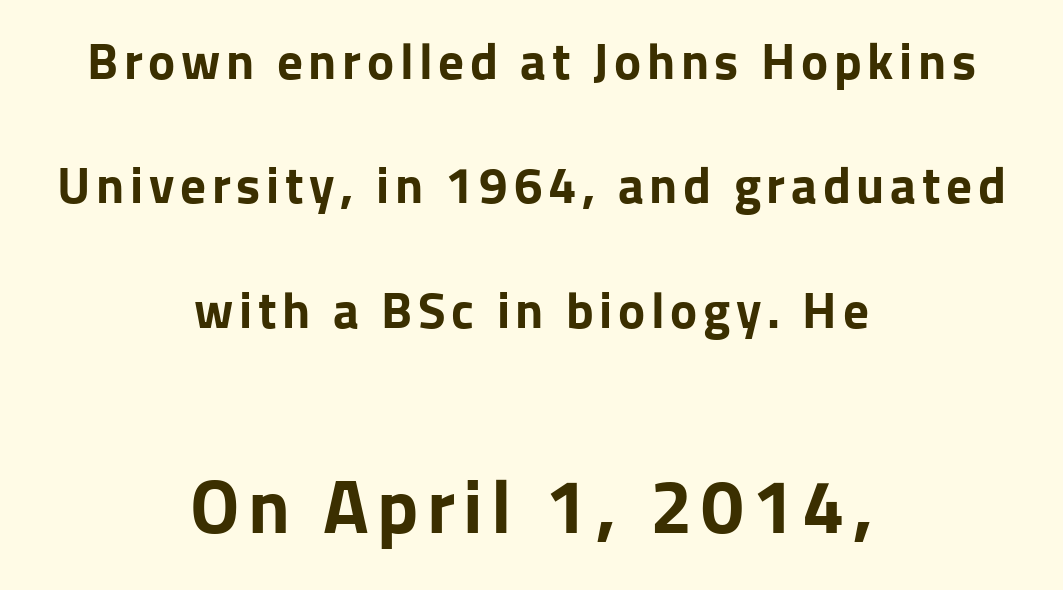
{"serif": "no", "italic": "no", "bold": "yes", "weight": "bold", "width": "normal", "stroke_contrast": "low", "x_height": "medium", "monospaced": "no", "underline": "no", "align": "center", "line_spacing": "loose", "line_spacing_ratio": 2.44, "larger_block": "second", "size_ratio": 1.49, "glyph_px": 76}
